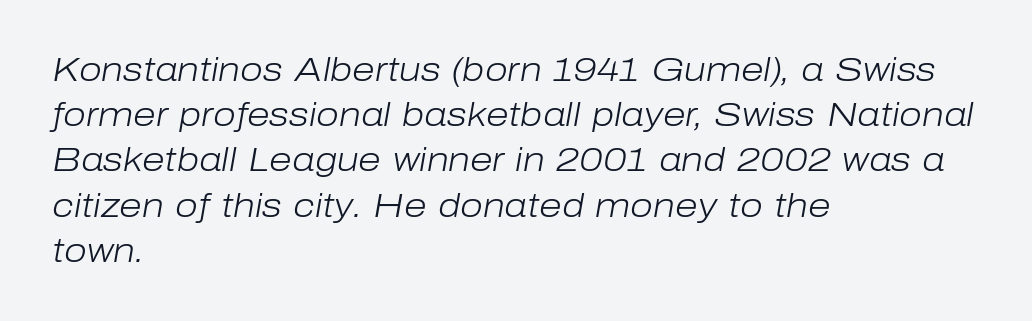
Q: Is the text bold? A: No.
Q: Is the text italic (slanted)? A: Yes, it leans right by about 10 degrees.
Q: Is the text underlined? A: No.
Q: How is the paragraph aligned? A: Left-aligned.
Q: Is the spacing between letters normal or unusually wide? A: Normal.
Q: Is the spacing between lines tight, normal or loose? A: Normal.
Q: Width (condensed, normal, or wide)? A: Normal.
Q: Stroke contrast? A: Low.
Q: x-height? A: Medium.
Q: Monospaced? A: No.
